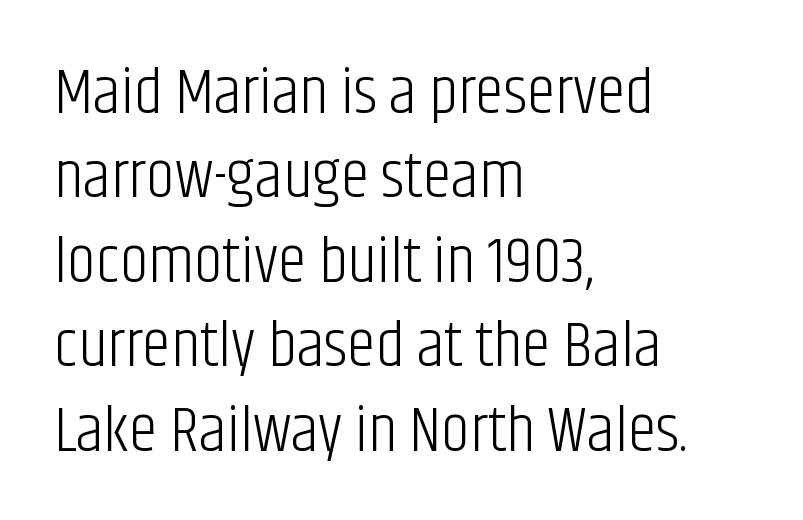
The passage shown is typed in a proportional face where columns would drift. Line beginnings align vertically; line endings do not. The letters stand straight up with perfectly vertical stems. The words here are not underlined.
